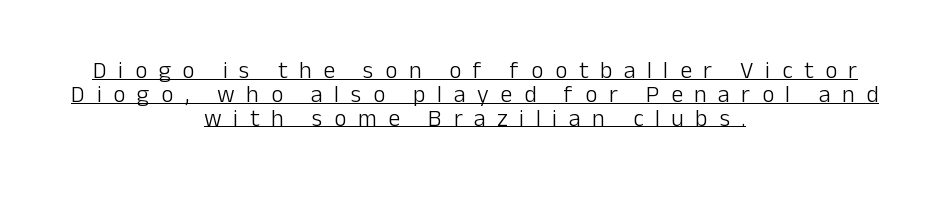
The weight would be labelled regular, book, light, or lighter still. Nope, not italic — everything's standing straight. Decoration check: the copy is underlined. Line spacing here is tight. The typesetter chose a symmetrical, centered arrangement here.
